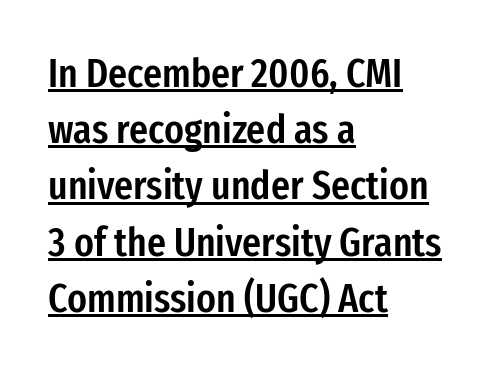
Q: Is the text bold? A: Semi-bold.
Q: Is the text italic (slanted)? A: No, it is upright.
Q: Is the typeface a serif or a sans-serif typeface? A: Sans-serif.
Q: Is the text underlined? A: Yes.
Q: How is the paragraph aligned? A: Left-aligned.
Q: Is the spacing between letters normal or unusually wide? A: Normal.
Q: Is the spacing between lines tight, normal or loose? A: Normal.
Q: Width (condensed, normal, or wide)? A: Condensed.
Q: Stroke contrast? A: Low.
Q: x-height? A: Medium.
Q: Monospaced? A: No.
